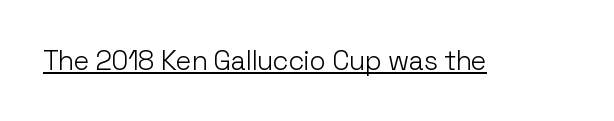
{"italic": "no", "bold": "no", "underline": "yes", "letter_spacing": "normal", "letter_spacing_em": 0.0, "glyph_px": 27}
